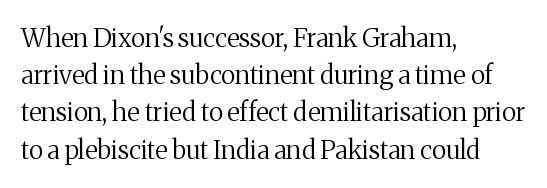
Q: Is the text bold? A: No.
Q: Is the text italic (slanted)? A: No, it is upright.
Q: Is the text underlined? A: No.
Q: How is the paragraph aligned? A: Left-aligned.
Q: Is the spacing between letters normal or unusually wide? A: Normal.
Q: Is the spacing between lines tight, normal or loose? A: Normal.
